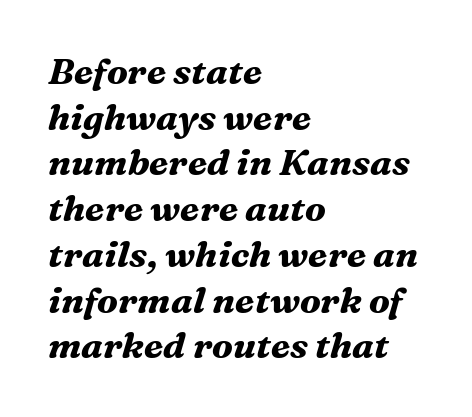
Pretty heavy lettering here — definitely bold. A clean baseline with only descenders dipping below it. The rendering uses a moderate line-height, typical for paragraphs. Note the varied advance widths — an 'i' is clearly narrower than an 'm'. An italicized treatment has been applied to the whole sample.
